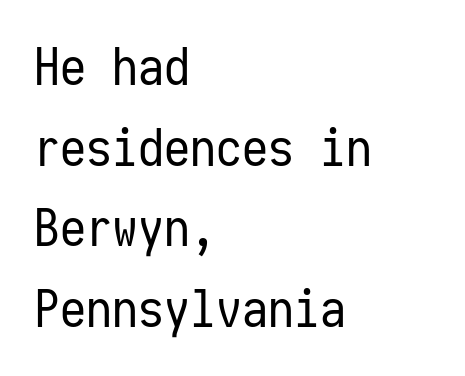
Q: Is the text bold? A: No.
Q: Is the text italic (slanted)? A: No, it is upright.
Q: Is the typeface a serif or a sans-serif typeface? A: Sans-serif.
Q: Is the text underlined? A: No.
Q: How is the paragraph aligned? A: Left-aligned.
Q: Is the spacing between letters normal or unusually wide? A: Normal.
Q: Is the spacing between lines tight, normal or loose? A: Normal.
Q: Width (condensed, normal, or wide)? A: Condensed.
Q: Stroke contrast? A: Low.
Q: x-height? A: Medium.
Q: Monospaced? A: Yes.
